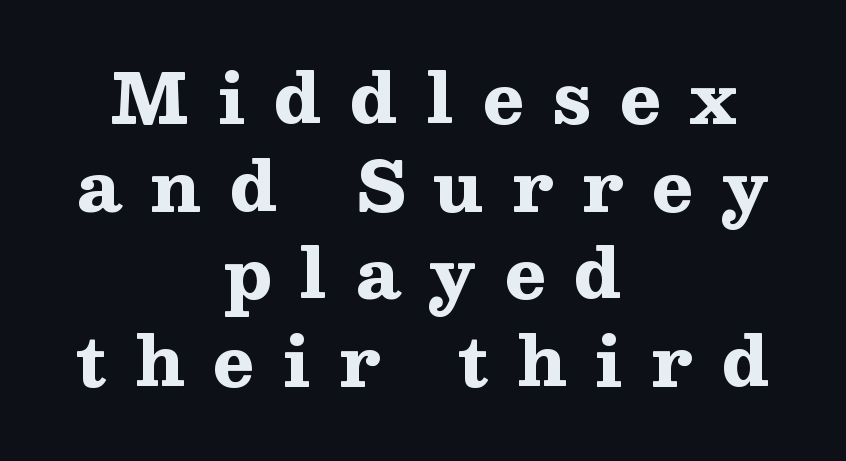
The image shows 68 px heavy, wide serif type, upright; set centered, normal line spacing (1.29x), unusually wide letter spacing (+0.42 em), not underlined; medium stroke contrast and a medium x-height.
